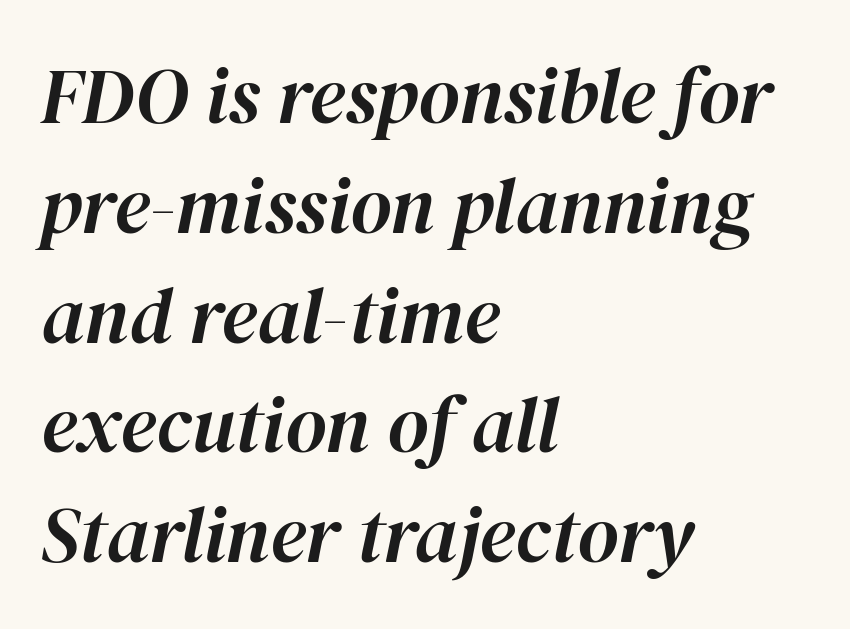
There's an unmistakable incline to the writing here. Leading: standard. Left-aligned paragraph, ragged on the right. Plain, unruled lines of type. This sample uses plain, unmodified letter spacing. The face used here is proportionally spaced, like ordinary book or web type.
